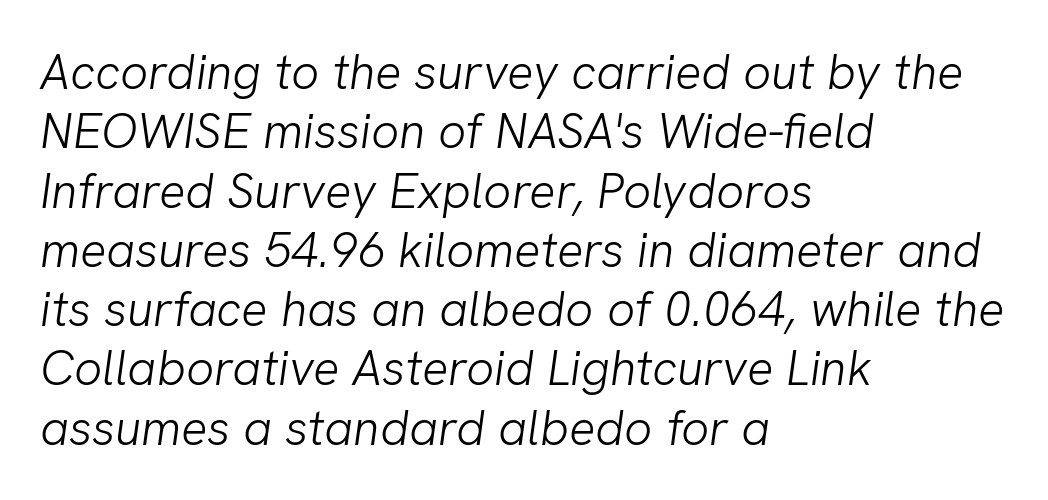
{"serif": "no", "bold": "no", "weight": "light", "width": "normal", "stroke_contrast": "low", "x_height": "medium", "monospaced": "no", "underline": "no", "align": "left", "line_spacing_ratio": 1.21, "letter_spacing": "normal", "letter_spacing_em": 0.0, "glyph_px": 49}
